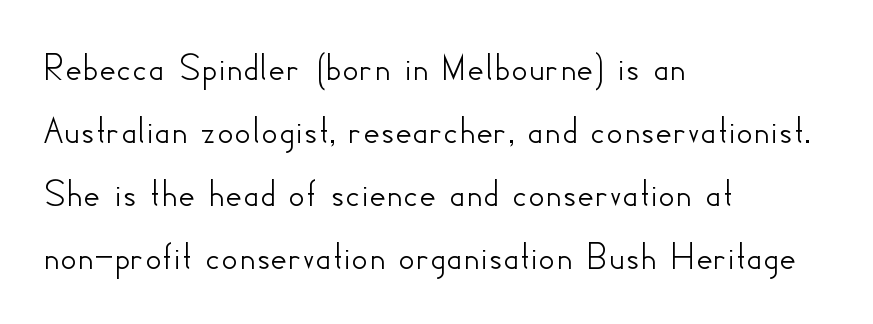
Q: Is the text italic (slanted)? A: No, it is upright.
Q: Is the typeface a serif or a sans-serif typeface? A: Sans-serif.
Q: Is the text underlined? A: No.
Q: How is the paragraph aligned? A: Left-aligned.
Q: Is the spacing between letters normal or unusually wide? A: Normal.
Q: Is the spacing between lines tight, normal or loose? A: Normal.
Q: Width (condensed, normal, or wide)? A: Normal.
Q: Stroke contrast? A: Low.
Q: x-height? A: Small.
Q: Monospaced? A: No.
